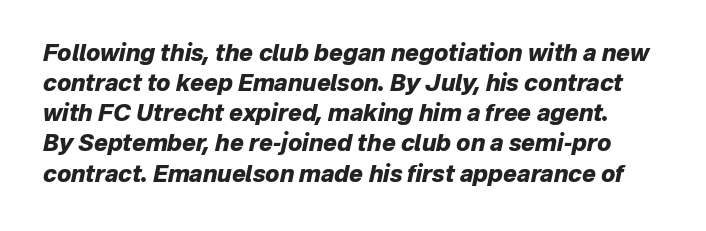
The axis of the letterforms is tilted away from vertical. The glyphs have the mass of a bold cut. The glyphs are unaccompanied by any horizontal stroke below them. In terms of leading, this rendering sits right in the middle.
